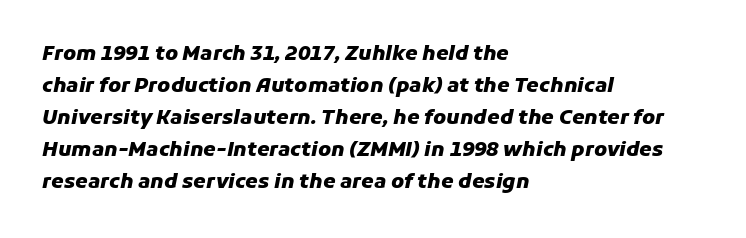
Decoration check: the copy has no underline. This sample uses an oblique cut, with every glyph tilted off the vertical. Does the leading feel generous? No, just average. Every letter is thick-stroked: bold, no question. This sample is left-justified, so line endings fall wherever the words run out.
